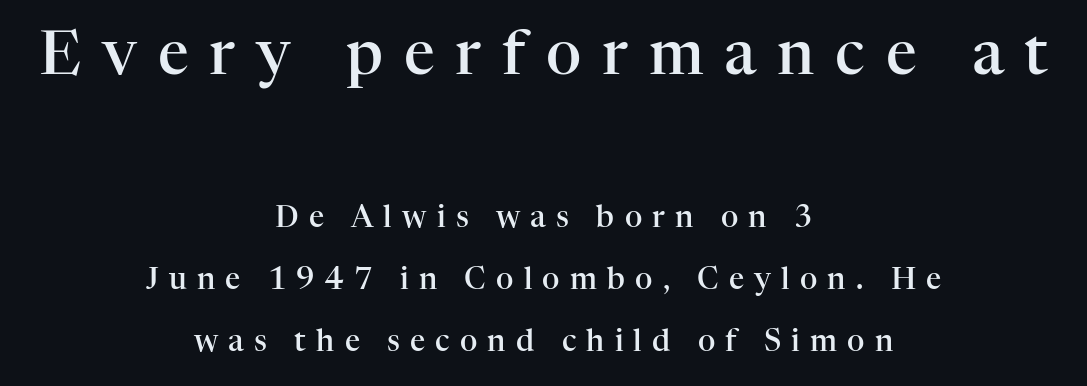
Q: Is the text bold? A: Semi-bold.
Q: Is the text italic (slanted)? A: No, it is upright.
Q: Is the typeface a serif or a sans-serif typeface? A: Serif.
Q: Is the text underlined? A: No.
Q: How is the paragraph aligned? A: Centered.
Q: Is the spacing between letters normal or unusually wide? A: Unusually wide.
Q: Is the spacing between lines tight, normal or loose? A: Loose.
Q: Which block of text is set in a larger size, the first (top) or the second (bottom)? A: The first (top) one.
Q: Width (condensed, normal, or wide)? A: Normal.
Q: Stroke contrast? A: High.
Q: x-height? A: Medium.
Q: Monospaced? A: No.
